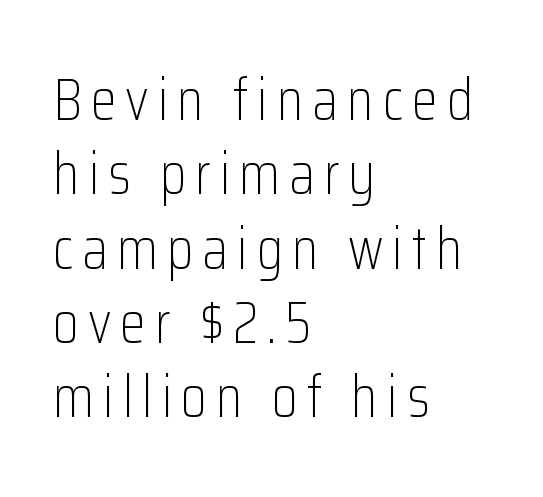
The image shows 59 px light, condensed sans-serif type, upright; set left-aligned, normal line spacing (1.26x), not underlined; low stroke contrast and a medium x-height.
